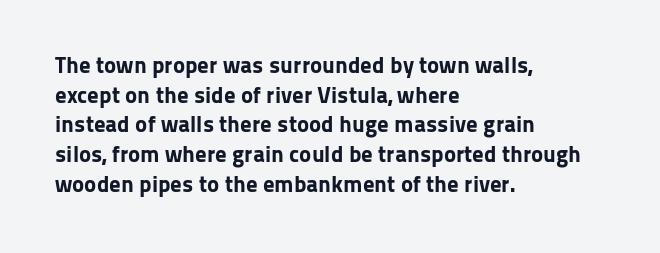
Is there any slant? The stems are plumb. Nothing unusual about the tracking: characters are spaced as the font intends. These words are printed bold, with thick strokes throughout. Evenly set lines give the paragraph a standard silhouette.
